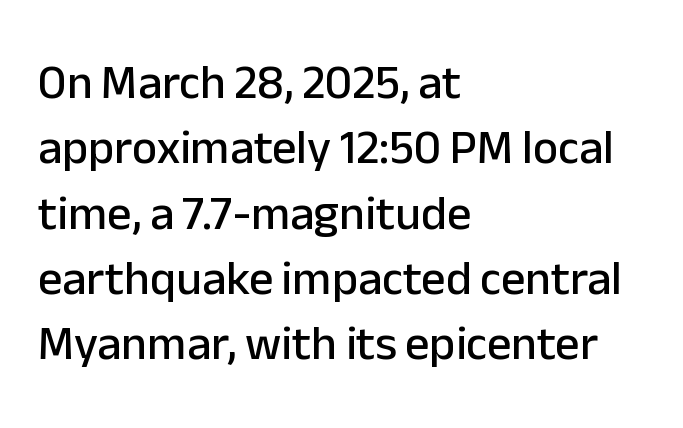
The image shows 48 px sans-serif type, upright; set left-aligned, normal line spacing (1.36x), normal letter spacing, not underlined; low stroke contrast and a medium x-height.
